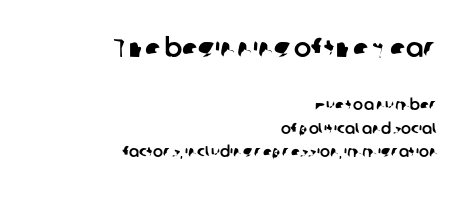
The image shows 26 px text type; set right-aligned, normal line spacing (1.58x), normal letter spacing, not underlined; the first (top) block is 1.73x larger.
